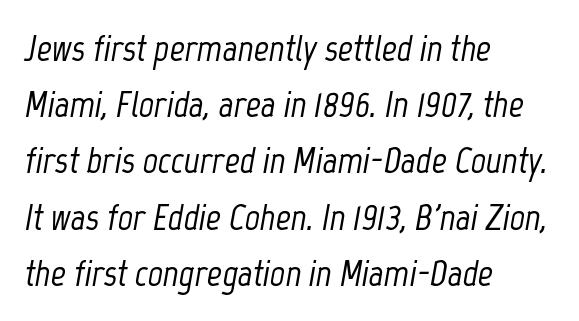
{"italic": "yes", "lean": "right", "slant_degrees": 12, "width": "condensed", "stroke_contrast": "low", "x_height": "medium", "monospaced": "no", "underline": "no", "align": "left", "line_spacing": "normal", "line_spacing_ratio": 1.52, "letter_spacing": "normal", "letter_spacing_em": 0.0, "glyph_px": 37}
